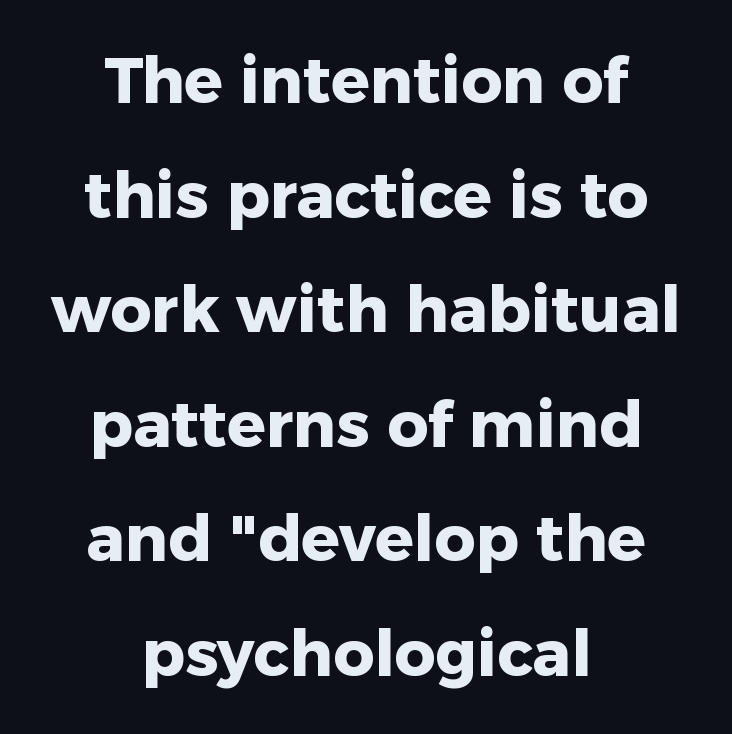
Q: Is the text bold? A: Yes.
Q: Is the text italic (slanted)? A: No, it is upright.
Q: Is the typeface a serif or a sans-serif typeface? A: Sans-serif.
Q: Is the text underlined? A: No.
Q: How is the paragraph aligned? A: Centered.
Q: Is the spacing between letters normal or unusually wide? A: Normal.
Q: Width (condensed, normal, or wide)? A: Normal.
Q: Stroke contrast? A: Low.
Q: x-height? A: Medium.
Q: Monospaced? A: No.
